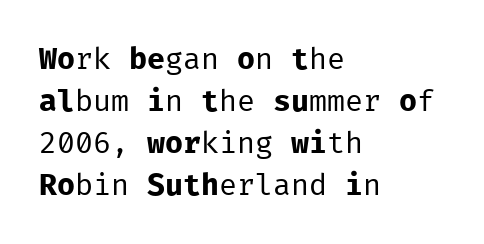
Q: Is the text bold? A: No.
Q: Is the text italic (slanted)? A: No, it is upright.
Q: Is the typeface a serif or a sans-serif typeface? A: Sans-serif.
Q: Is the text underlined? A: No.
Q: How is the paragraph aligned? A: Left-aligned.
Q: Is the spacing between letters normal or unusually wide? A: Normal.
Q: Is the spacing between lines tight, normal or loose? A: Normal.
Q: Width (condensed, normal, or wide)? A: Normal.
Q: Stroke contrast? A: Low.
Q: x-height? A: Medium.
Q: Monospaced? A: Yes.
